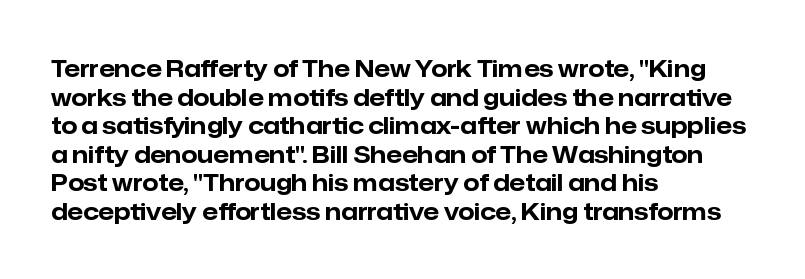
Q: Is the text bold? A: Yes.
Q: Is the text italic (slanted)? A: No, it is upright.
Q: Is the text underlined? A: No.
Q: How is the paragraph aligned? A: Left-aligned.
Q: Is the spacing between letters normal or unusually wide? A: Normal.
